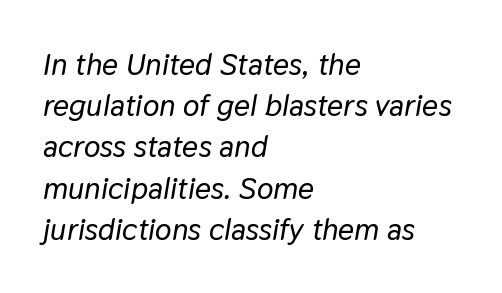
Notice how the passage keeps a crisp vertical edge on the left only. The words here are not underlined. It's the slanting kind of type. Quick note: interline space is typical. There is no visible air inserted between adjacent glyphs.
